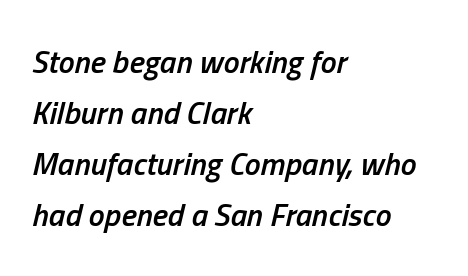
Q: Is the text bold? A: Semi-bold.
Q: Is the text italic (slanted)? A: Yes, it leans right by about 13 degrees.
Q: Is the text underlined? A: No.
Q: How is the paragraph aligned? A: Left-aligned.
Q: Is the spacing between letters normal or unusually wide? A: Normal.
Q: Is the spacing between lines tight, normal or loose? A: Normal.
Q: Width (condensed, normal, or wide)? A: Condensed.
Q: Stroke contrast? A: Low.
Q: x-height? A: Medium.
Q: Monospaced? A: No.
